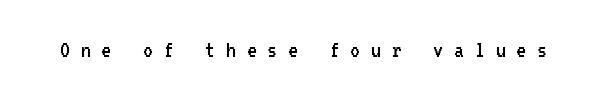
{"italic": "no", "bold": "no", "underline": "no", "letter_spacing": "wide", "letter_spacing_em": 0.43, "glyph_px": 25}
